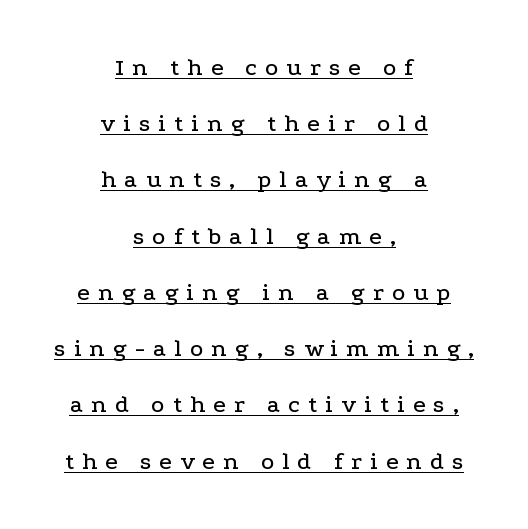
{"italic": "no", "underline": "yes", "align": "center", "line_spacing": "loose", "line_spacing_ratio": 2.25, "letter_spacing": "wide", "letter_spacing_em": 0.32, "glyph_px": 25}
